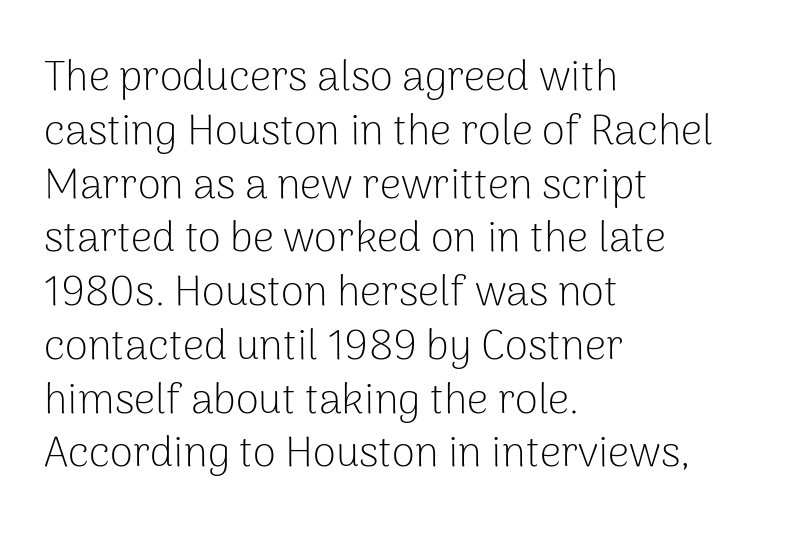
Q: Is the text bold? A: No.
Q: Is the text italic (slanted)? A: No, it is upright.
Q: Is the typeface a serif or a sans-serif typeface? A: Sans-serif.
Q: Is the text underlined? A: No.
Q: How is the paragraph aligned? A: Left-aligned.
Q: Is the spacing between letters normal or unusually wide? A: Normal.
Q: Is the spacing between lines tight, normal or loose? A: Normal.
Q: Width (condensed, normal, or wide)? A: Normal.
Q: Stroke contrast? A: Low.
Q: x-height? A: Medium.
Q: Monospaced? A: No.
